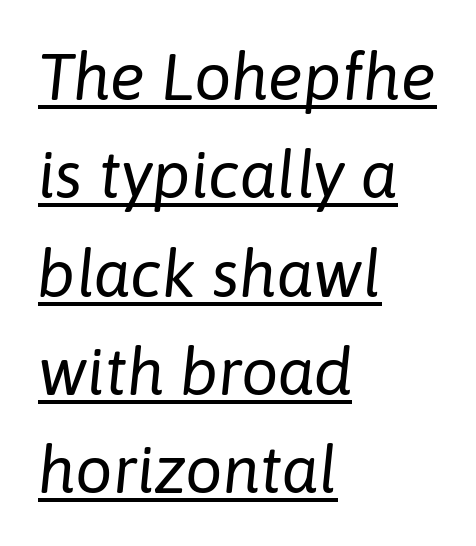
The image shows 66 px regular-weight type, italic (leaning right); set left-aligned, normal line spacing (1.49x), normal letter spacing, underlined; low stroke contrast and a medium x-height.
